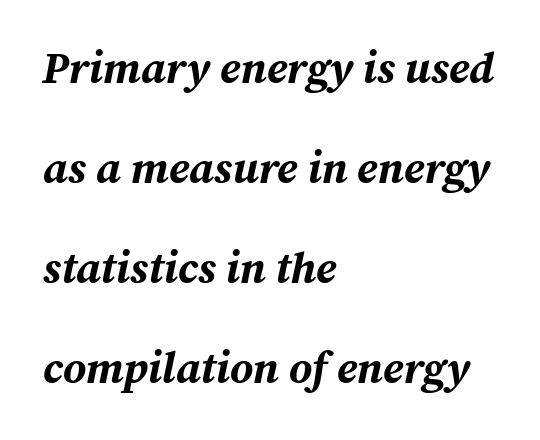
Q: Is the text bold? A: Yes.
Q: Is the text italic (slanted)? A: Yes, it leans right by about 12 degrees.
Q: Is the text underlined? A: No.
Q: How is the paragraph aligned? A: Left-aligned.
Q: Is the spacing between letters normal or unusually wide? A: Normal.
Q: Is the spacing between lines tight, normal or loose? A: Loose.
Q: Width (condensed, normal, or wide)? A: Normal.
Q: Stroke contrast? A: Medium.
Q: x-height? A: Medium.
Q: Monospaced? A: No.
